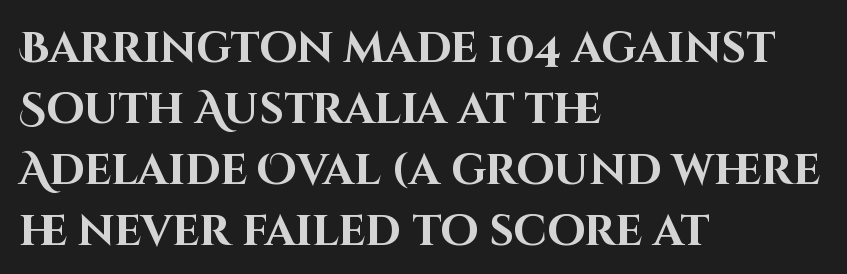
Plenty of ink on the page — the face is bold. These lines stack with their left ends in a neat column. Nobody touched the tracking dial on this one. Decoration check: the copy has no underline. Upright lettering throughout. Successive baselines arrive at the customary interval.
